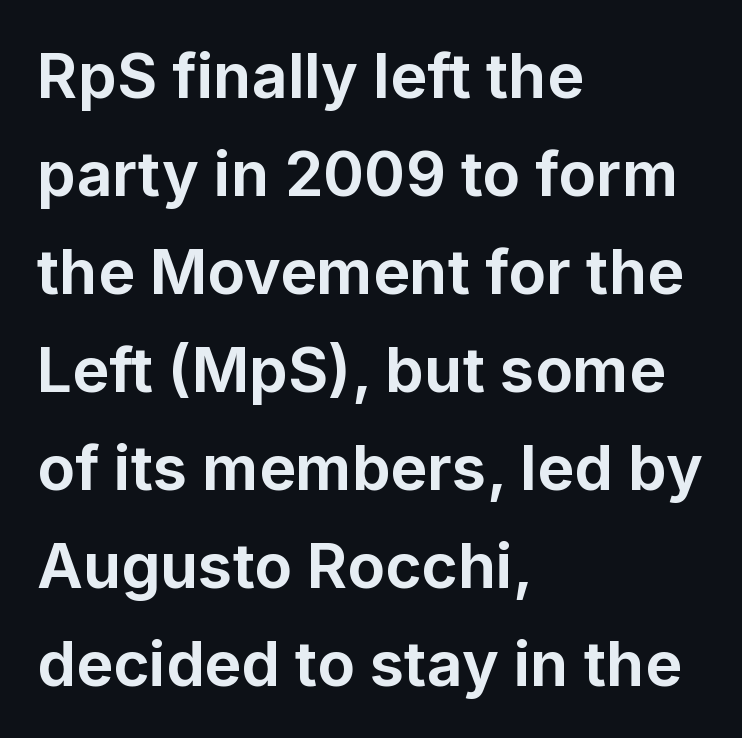
{"serif": "no", "italic": "no", "bold": "yes", "weight": "bold", "width": "normal", "stroke_contrast": "low", "x_height": "medium", "monospaced": "no", "underline": "no", "align": "left", "line_spacing": "normal", "line_spacing_ratio": 1.58, "letter_spacing": "normal", "letter_spacing_em": 0.0, "glyph_px": 62}
